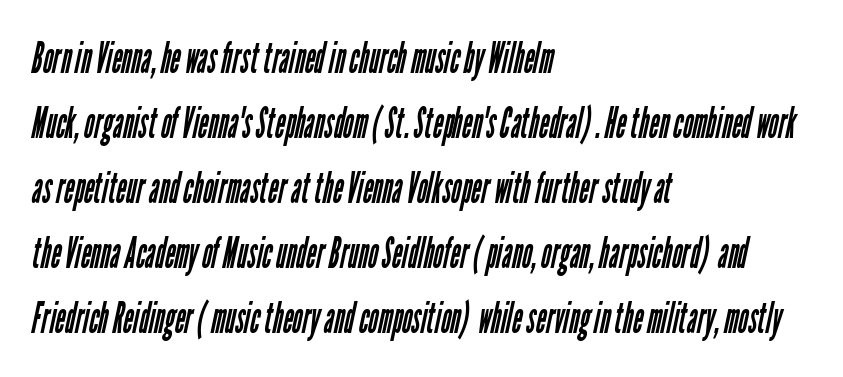
Horizontally, the lines are justified to the leading edge only. No letter is thick-stroked: the sample isn't bold. The rows are spaced the way most documents space them. Default kerning and tracking; the words read as compact shapes.
